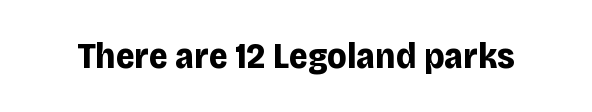
Q: Is the text bold? A: Yes.
Q: Is the text italic (slanted)? A: No, it is upright.
Q: Is the typeface a serif or a sans-serif typeface? A: Sans-serif.
Q: Is the text underlined? A: No.
Q: Is the spacing between letters normal or unusually wide? A: Normal.
Q: Width (condensed, normal, or wide)? A: Normal.
Q: Stroke contrast? A: Low.
Q: x-height? A: Large.
Q: Monospaced? A: No.
